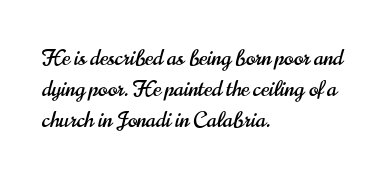
Q: Is the text italic (slanted)? A: Yes.
Q: Is the text underlined? A: No.
Q: How is the paragraph aligned? A: Left-aligned.
Q: Is the spacing between letters normal or unusually wide? A: Normal.
Q: Is the spacing between lines tight, normal or loose? A: Normal.
